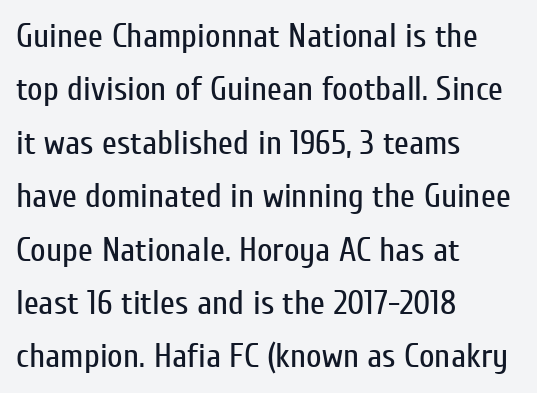
Q: Is the text bold? A: No.
Q: Is the text italic (slanted)? A: No, it is upright.
Q: Is the typeface a serif or a sans-serif typeface? A: Sans-serif.
Q: Is the text underlined? A: No.
Q: How is the paragraph aligned? A: Left-aligned.
Q: Is the spacing between letters normal or unusually wide? A: Normal.
Q: Is the spacing between lines tight, normal or loose? A: Normal.
Q: Width (condensed, normal, or wide)? A: Condensed.
Q: Stroke contrast? A: Low.
Q: x-height? A: Medium.
Q: Monospaced? A: No.
